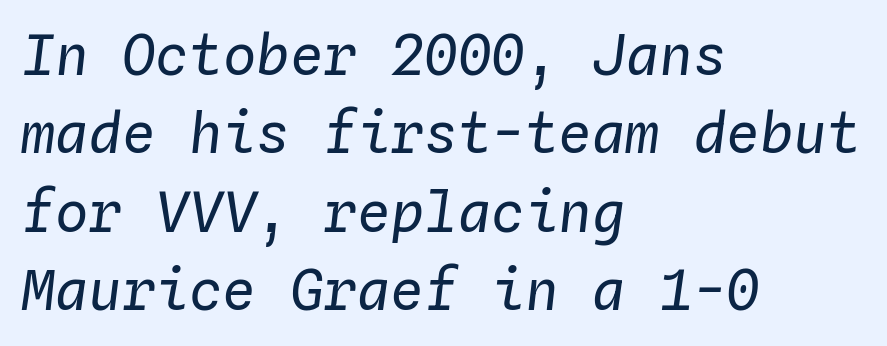
The image shows 56 px regular-weight type, italic (leaning right), monospaced; set left-aligned, normal line spacing (1.4x), normal letter spacing, not underlined; low stroke contrast and a medium x-height.
